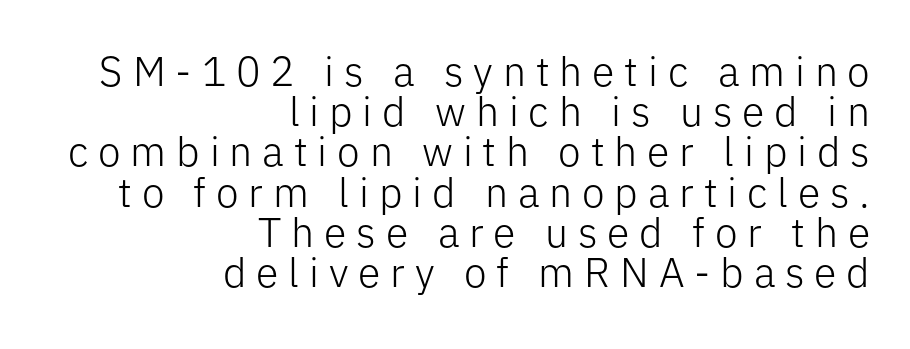
Q: Is the text bold? A: No.
Q: Is the text italic (slanted)? A: No, it is upright.
Q: Is the typeface a serif or a sans-serif typeface? A: Sans-serif.
Q: Is the text underlined? A: No.
Q: How is the paragraph aligned? A: Right-aligned.
Q: Is the spacing between letters normal or unusually wide? A: Unusually wide.
Q: Is the spacing between lines tight, normal or loose? A: Tight.
Q: Width (condensed, normal, or wide)? A: Normal.
Q: Stroke contrast? A: Low.
Q: x-height? A: Medium.
Q: Monospaced? A: No.
